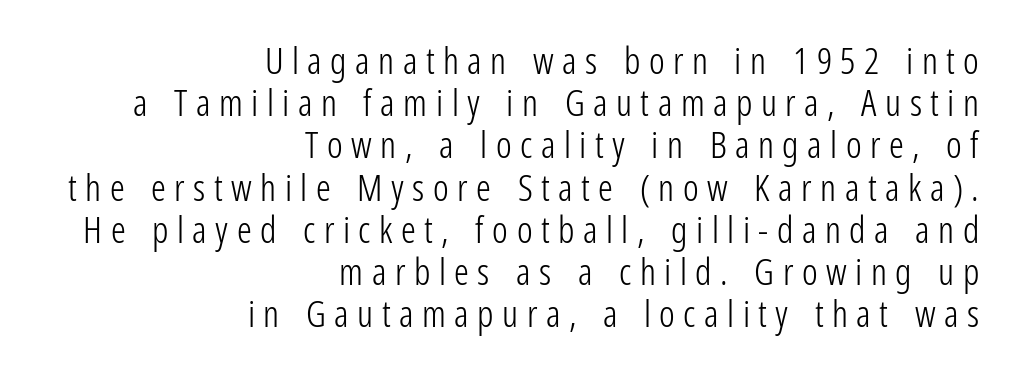
Vertical spacing — tight. The type family on display is of the sans-serif kind. Letters have the restrained weight of plain body copy at most. Look at the tracking — it's clearly loosened, letters drifting apart. The font's upright variant was chosen for this text.
